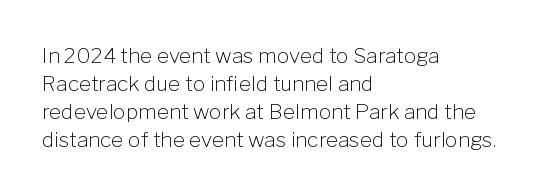
The paragraph has a hard left edge and a soft right edge. Rows of type keep a routine distance in the vertical direction. The letters sit at their default tracking, neither squeezed nor spread. Posture: vertical.
